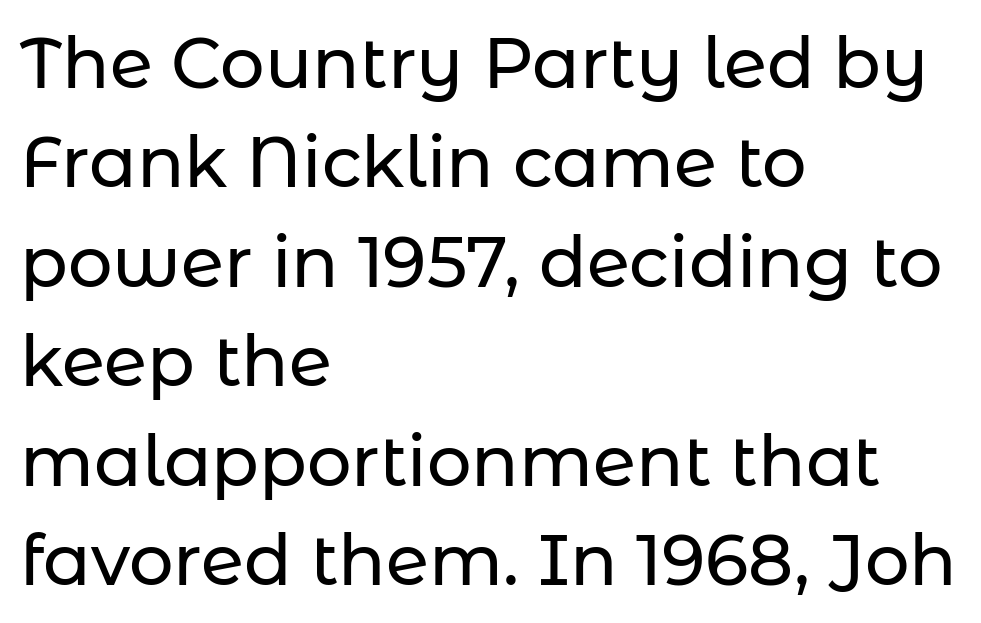
{"serif": "no", "italic": "no", "width": "normal", "stroke_contrast": "low", "x_height": "medium", "monospaced": "no", "underline": "no", "align": "left", "line_spacing": "normal", "line_spacing_ratio": 1.42, "letter_spacing": "normal", "letter_spacing_em": 0.0, "glyph_px": 70}
